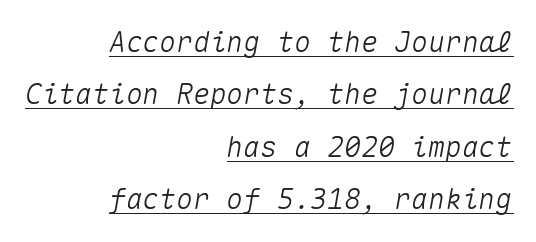
This sample carries an underscore along the baseline area. Note the uniform advance width — an 'i' takes as much space as an 'm'. Glyph-to-glyph distance matches everyday printed text. Emphasis-style slanted type is in use. The passage is arranged like a letterhead date or caption credit — flush right.
